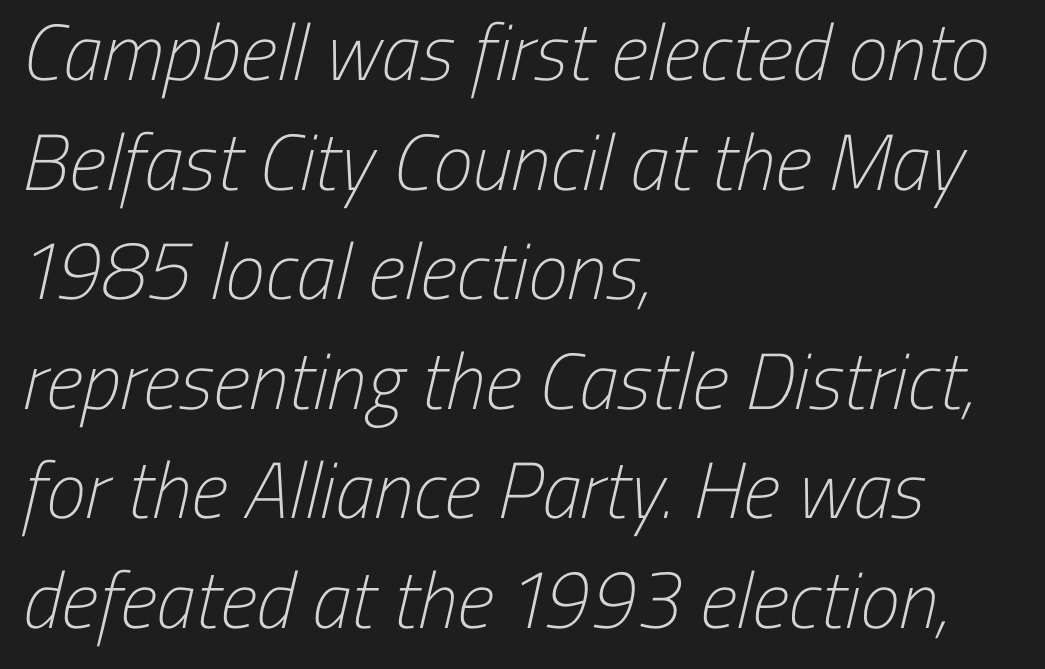
Q: Is the text bold? A: No.
Q: Is the typeface a serif or a sans-serif typeface? A: Sans-serif.
Q: Is the text underlined? A: No.
Q: How is the paragraph aligned? A: Left-aligned.
Q: Is the spacing between letters normal or unusually wide? A: Normal.
Q: Is the spacing between lines tight, normal or loose? A: Normal.
Q: Width (condensed, normal, or wide)? A: Condensed.
Q: Stroke contrast? A: Low.
Q: x-height? A: Medium.
Q: Monospaced? A: No.
